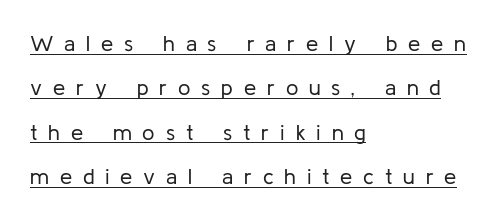
{"italic": "no", "bold": "no", "underline": "yes", "align": "left", "line_spacing": "loose", "line_spacing_ratio": 2.02, "letter_spacing": "wide", "letter_spacing_em": 0.49, "glyph_px": 22}
